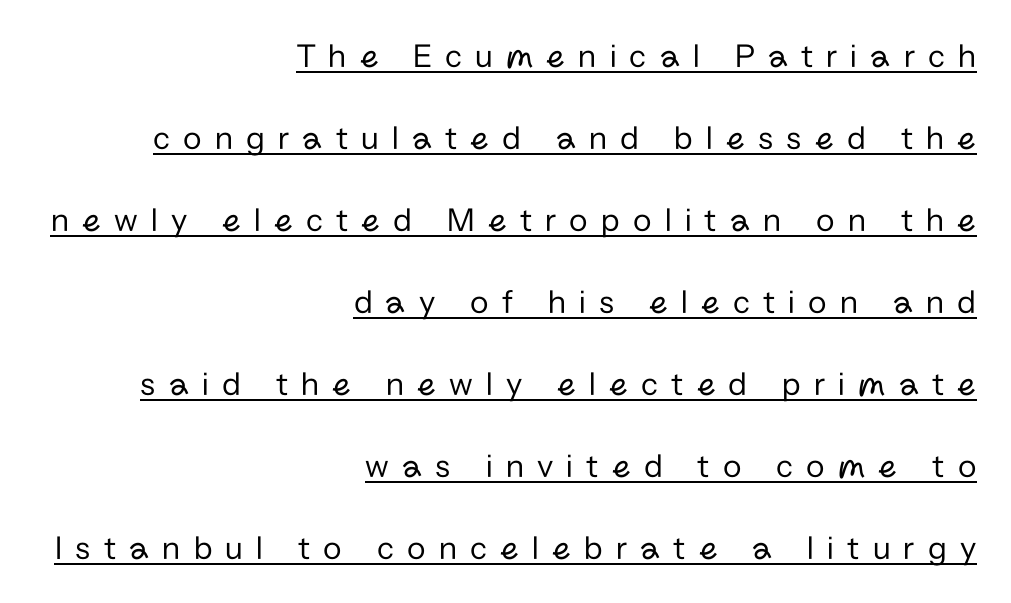
Q: Is the text bold? A: No.
Q: Is the text italic (slanted)? A: No, it is upright.
Q: Is the typeface a serif or a sans-serif typeface? A: Sans-serif.
Q: Is the text underlined? A: Yes.
Q: How is the paragraph aligned? A: Right-aligned.
Q: Is the spacing between letters normal or unusually wide? A: Unusually wide.
Q: Is the spacing between lines tight, normal or loose? A: Loose.
Q: Width (condensed, normal, or wide)? A: Normal.
Q: Stroke contrast? A: Low.
Q: x-height? A: Medium.
Q: Monospaced? A: No.
